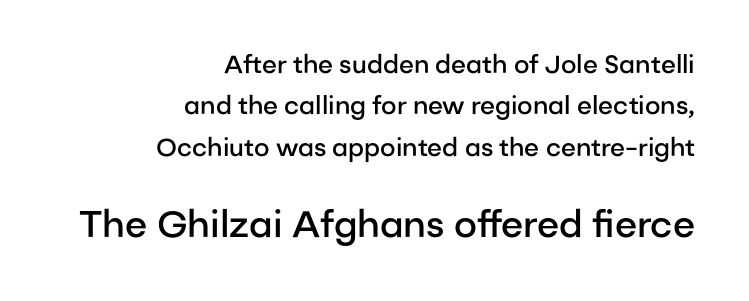
{"serif": "no", "italic": "no", "bold": "semi", "weight": "semibold", "width": "normal", "stroke_contrast": "low", "x_height": "medium", "monospaced": "no", "underline": "no", "align": "right", "line_spacing": "normal", "line_spacing_ratio": 1.66, "letter_spacing": "normal", "letter_spacing_em": 0.0, "larger_block": "second", "size_ratio": 1.48, "glyph_px": 37}
